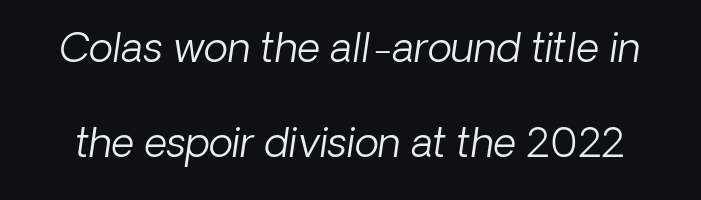
Nope, no serifs anywhere on these letters. Standard letterfit; no display-style spreading of the glyphs. Line spacing here is loose. The letters advance in unequal steps, a hallmark of proportional type.
